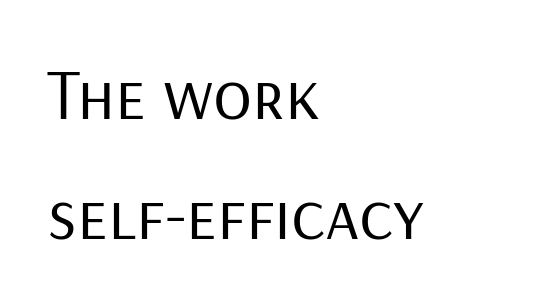
{"serif": "no", "italic": "no", "bold": "no", "weight": "regular", "width": "normal", "stroke_contrast": "low", "x_height": "medium", "monospaced": "no", "underline": "no", "align": "left", "line_spacing": "normal", "line_spacing_ratio": 1.67, "letter_spacing": "normal", "letter_spacing_em": 0.0, "glyph_px": 72}
